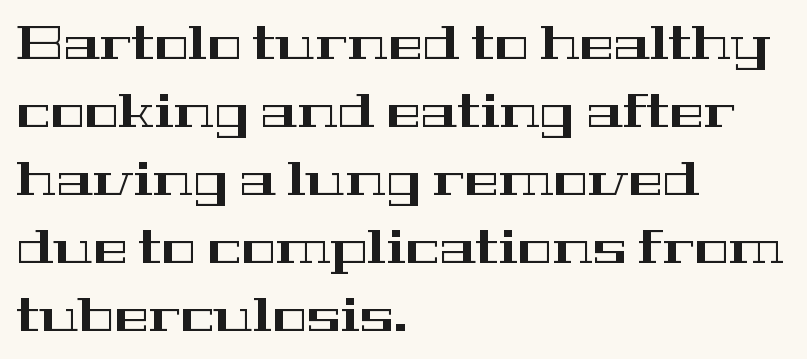
{"serif": "yes", "italic": "no", "width": "wide", "stroke_contrast": "high", "x_height": "medium", "monospaced": "no", "underline": "no", "align": "left", "line_spacing": "normal", "line_spacing_ratio": 1.48, "letter_spacing": "normal", "letter_spacing_em": 0.0, "glyph_px": 46}
